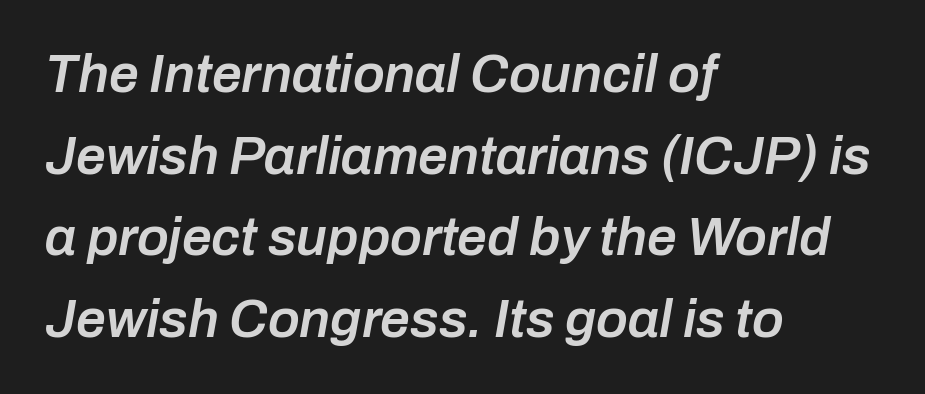
{"italic": "yes", "lean": "right", "slant_degrees": 10, "bold": "semi", "weight": "semibold", "width": "normal", "stroke_contrast": "low", "x_height": "medium", "monospaced": "no", "underline": "no", "align": "left", "line_spacing": "normal", "line_spacing_ratio": 1.54, "letter_spacing": "normal", "letter_spacing_em": 0.0, "glyph_px": 53}
